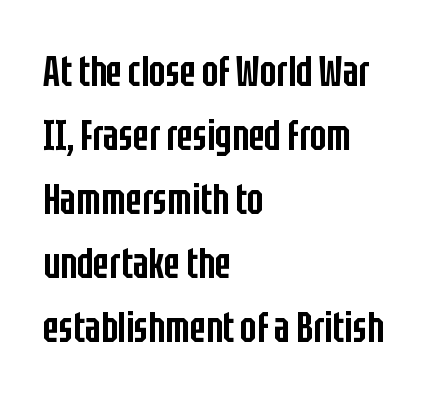
The image shows 43 px semibold, condensed sans-serif type, upright; set left-aligned, normal line spacing (1.49x), normal letter spacing, not underlined; low stroke contrast and a large x-height.
